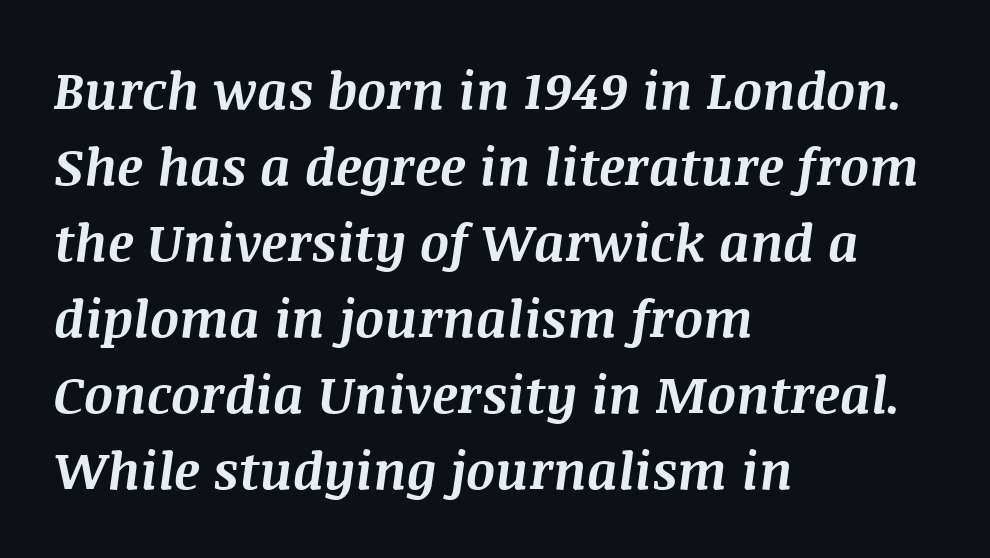
The image shows 51 px bold type, italic (leaning right); set left-aligned, normal line spacing (1.49x), normal letter spacing, not underlined; medium stroke contrast and a large x-height.
